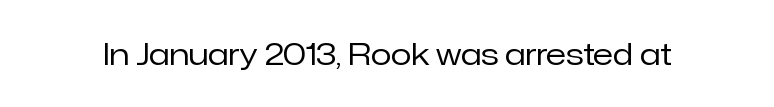
Nope, not italic — everything's standing straight. No letter is thick-stroked: the sample isn't bold. Plain, unruled lines of type. I'd call this a sans setting — the letters go barefoot. Here the designer chose a conventional face with non-uniform glyph widths. The tracking reads as untouched default to a designer's eye.
